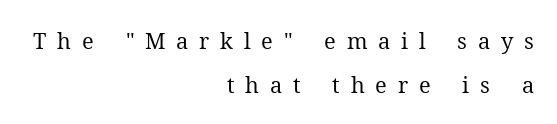
The image shows 22 px text type, upright; set right-aligned, loose line spacing (2.02x), unusually wide letter spacing (+0.49 em), not underlined.
